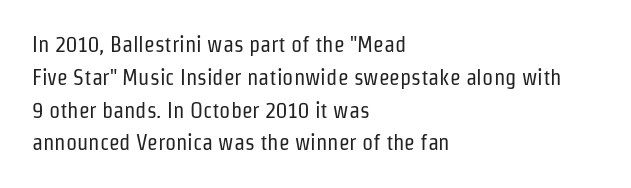
Q: Is the text bold? A: No.
Q: Is the text italic (slanted)? A: No, it is upright.
Q: Is the text underlined? A: No.
Q: How is the paragraph aligned? A: Left-aligned.
Q: Is the spacing between letters normal or unusually wide? A: Normal.
Q: Is the spacing between lines tight, normal or loose? A: Normal.
